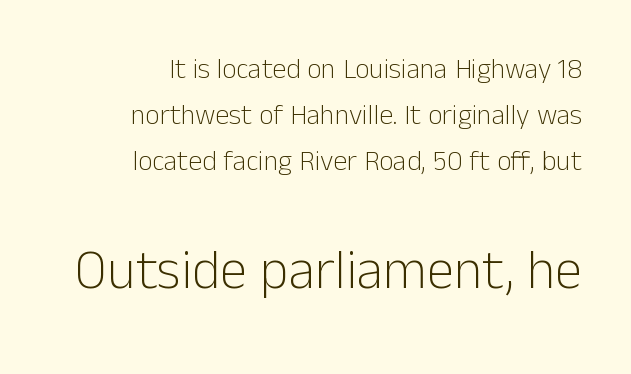
Teacher's note: observe the even right margin — that is flush-right alignment. Do the letters lean? They stand straight. The face used here is proportionally spaced, like ordinary book or web type. These two chunks differ in scale, with the bottom chunk taking the larger measure.
